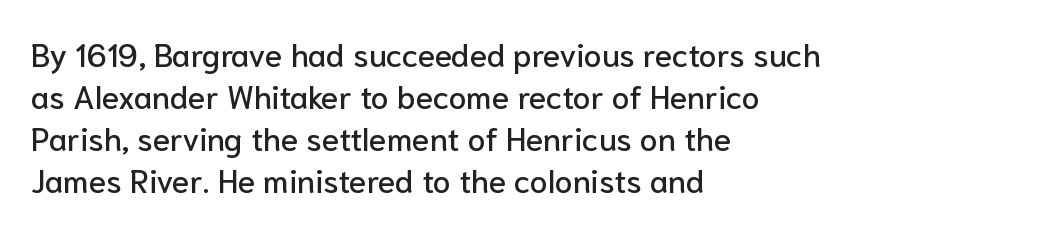
{"serif": "no", "italic": "no", "width": "normal", "stroke_contrast": "low", "x_height": "medium", "monospaced": "no", "underline": "no", "align": "left", "line_spacing": "normal", "line_spacing_ratio": 1.31, "letter_spacing": "normal", "letter_spacing_em": 0.0, "glyph_px": 32}
